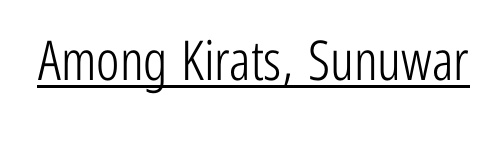
The image shows 55 px light, condensed sans-serif type, upright; set normal letter spacing, underlined; low stroke contrast and a medium x-height.
